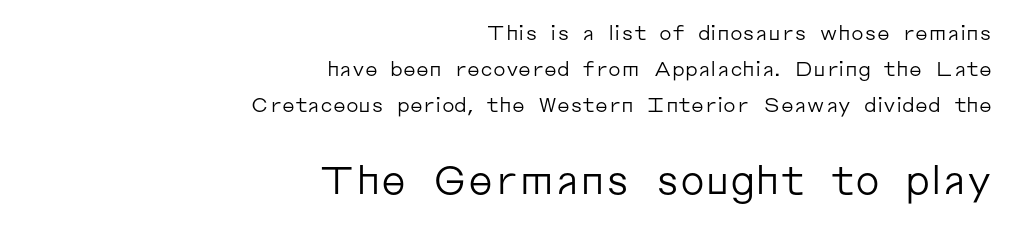
Q: Is the text bold? A: No.
Q: Is the text italic (slanted)? A: No, it is upright.
Q: Is the typeface a serif or a sans-serif typeface? A: Sans-serif.
Q: Is the text underlined? A: No.
Q: How is the paragraph aligned? A: Right-aligned.
Q: Is the spacing between letters normal or unusually wide? A: Normal.
Q: Which block of text is set in a larger size, the first (top) or the second (bottom)? A: The second (bottom) one.
Q: Width (condensed, normal, or wide)? A: Normal.
Q: Stroke contrast? A: Low.
Q: x-height? A: Medium.
Q: Monospaced? A: No.
